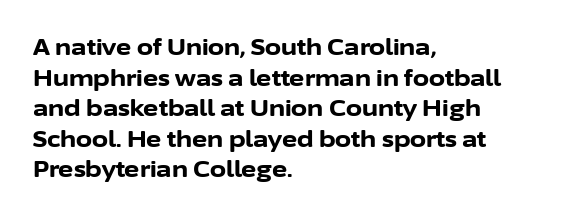
Q: Is the text bold? A: Yes.
Q: Is the text italic (slanted)? A: No, it is upright.
Q: Is the text underlined? A: No.
Q: How is the paragraph aligned? A: Left-aligned.
Q: Is the spacing between letters normal or unusually wide? A: Normal.
Q: Is the spacing between lines tight, normal or loose? A: Normal.
